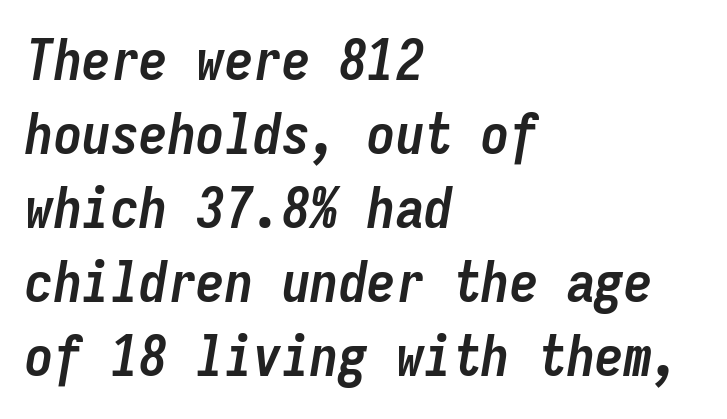
{"italic": "yes", "lean": "right", "slant_degrees": 9, "bold": "yes", "weight": "semibold", "width": "condensed", "stroke_contrast": "low", "x_height": "medium", "monospaced": "yes", "underline": "no", "align": "left", "line_spacing": "normal", "line_spacing_ratio": 1.3, "letter_spacing": "normal", "letter_spacing_em": 0.0, "glyph_px": 57}
